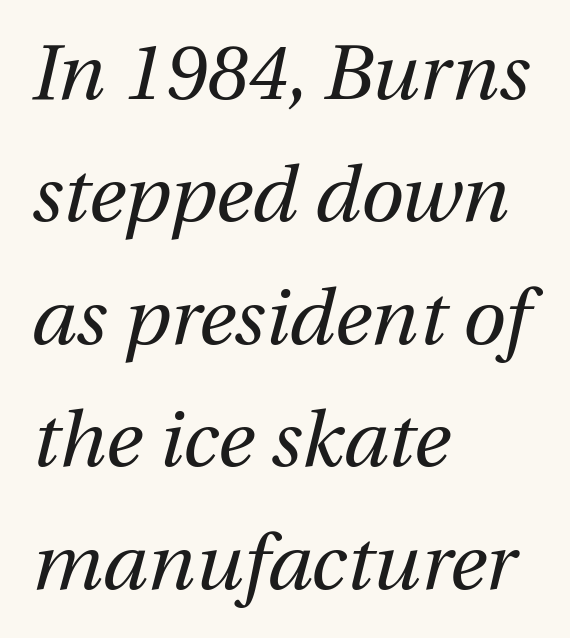
Q: Is the text bold? A: No.
Q: Is the text italic (slanted)? A: Yes, it leans right by about 12 degrees.
Q: Is the text underlined? A: No.
Q: How is the paragraph aligned? A: Left-aligned.
Q: Is the spacing between letters normal or unusually wide? A: Normal.
Q: Is the spacing between lines tight, normal or loose? A: Normal.
Q: Width (condensed, normal, or wide)? A: Normal.
Q: Stroke contrast? A: Medium.
Q: x-height? A: Medium.
Q: Monospaced? A: No.
